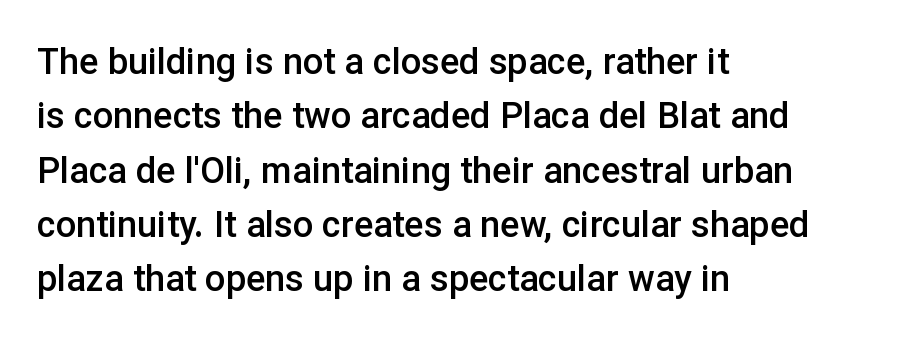
Q: Is the text bold? A: Semi-bold.
Q: Is the text italic (slanted)? A: No, it is upright.
Q: Is the typeface a serif or a sans-serif typeface? A: Sans-serif.
Q: Is the text underlined? A: No.
Q: How is the paragraph aligned? A: Left-aligned.
Q: Is the spacing between letters normal or unusually wide? A: Normal.
Q: Is the spacing between lines tight, normal or loose? A: Normal.
Q: Width (condensed, normal, or wide)? A: Normal.
Q: Stroke contrast? A: Low.
Q: x-height? A: Medium.
Q: Monospaced? A: No.
